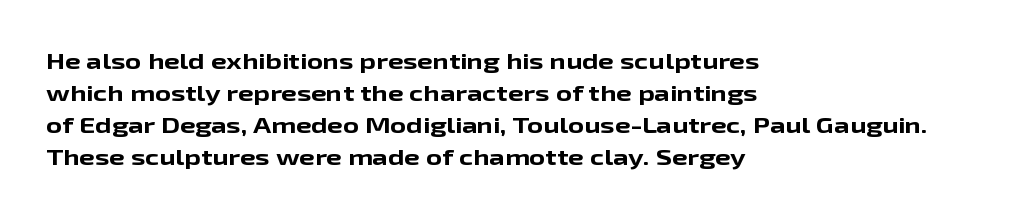
Students, observe: this is what conventionally led text looks like. Ascenders rise straight up at ninety degrees. Pretty heavy lettering here — definitely bold. The words here are not underlined.
